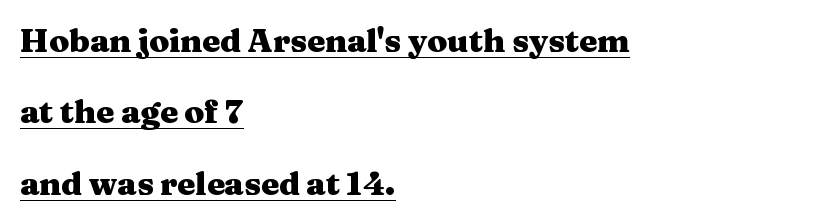
{"serif": "yes", "italic": "no", "bold": "yes", "weight": "heavy", "width": "wide", "stroke_contrast": "medium", "x_height": "medium", "monospaced": "no", "underline": "yes", "align": "left", "line_spacing": "loose", "line_spacing_ratio": 2.23, "letter_spacing": "normal", "letter_spacing_em": 0.0, "glyph_px": 32}
